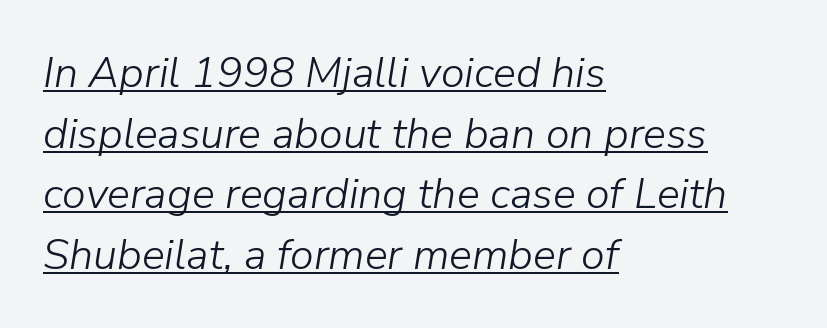
The image shows 43 px light type, italic (leaning right); set left-aligned, normal line spacing (1.41x), normal letter spacing, underlined; low stroke contrast and a medium x-height.
